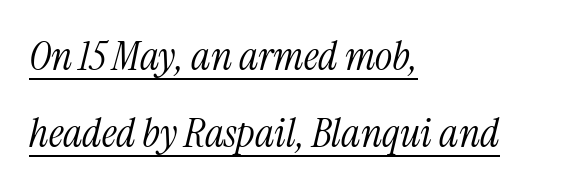
The image shows 41 px light, condensed serif type, italic (leaning right); set left-aligned, line spacing 1.87x, normal letter spacing, underlined; medium stroke contrast and a medium x-height.
